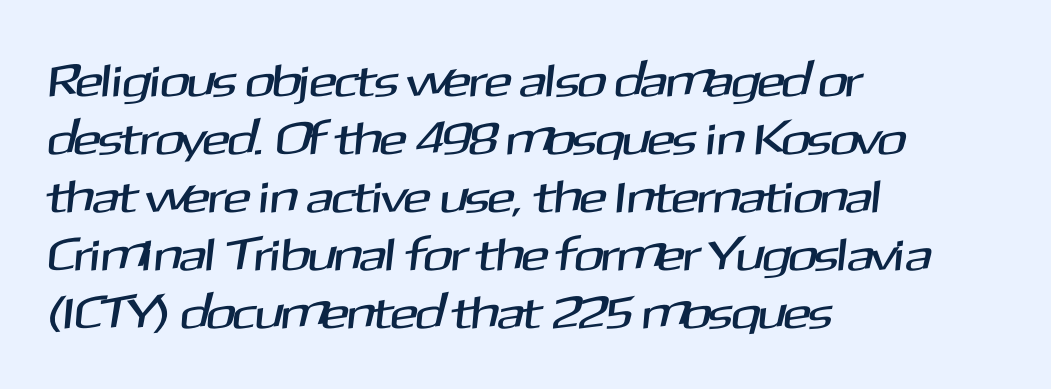
Q: Is the typeface a serif or a sans-serif typeface? A: Sans-serif.
Q: Is the text underlined? A: No.
Q: How is the paragraph aligned? A: Left-aligned.
Q: Is the spacing between letters normal or unusually wide? A: Normal.
Q: Is the spacing between lines tight, normal or loose? A: Normal.
Q: Width (condensed, normal, or wide)? A: Normal.
Q: Stroke contrast? A: Medium.
Q: x-height? A: Medium.
Q: Monospaced? A: No.
